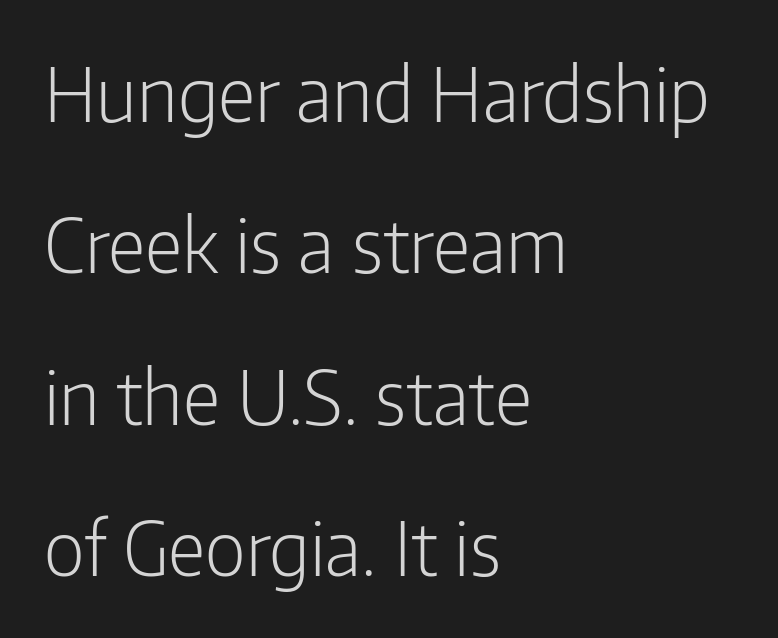
Q: Is the text bold? A: No.
Q: Is the text italic (slanted)? A: No, it is upright.
Q: Is the typeface a serif or a sans-serif typeface? A: Sans-serif.
Q: Is the text underlined? A: No.
Q: How is the paragraph aligned? A: Left-aligned.
Q: Is the spacing between letters normal or unusually wide? A: Normal.
Q: Is the spacing between lines tight, normal or loose? A: Loose.
Q: Width (condensed, normal, or wide)? A: Condensed.
Q: Stroke contrast? A: Low.
Q: x-height? A: Medium.
Q: Monospaced? A: No.
